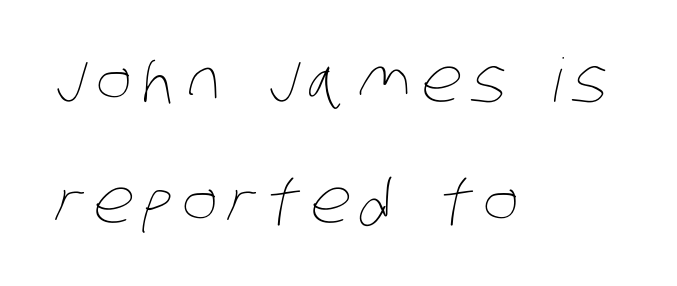
The image shows 60 px thin, condensed type; set left-aligned, loose line spacing (2.02x), not underlined; low stroke contrast and a large x-height.
